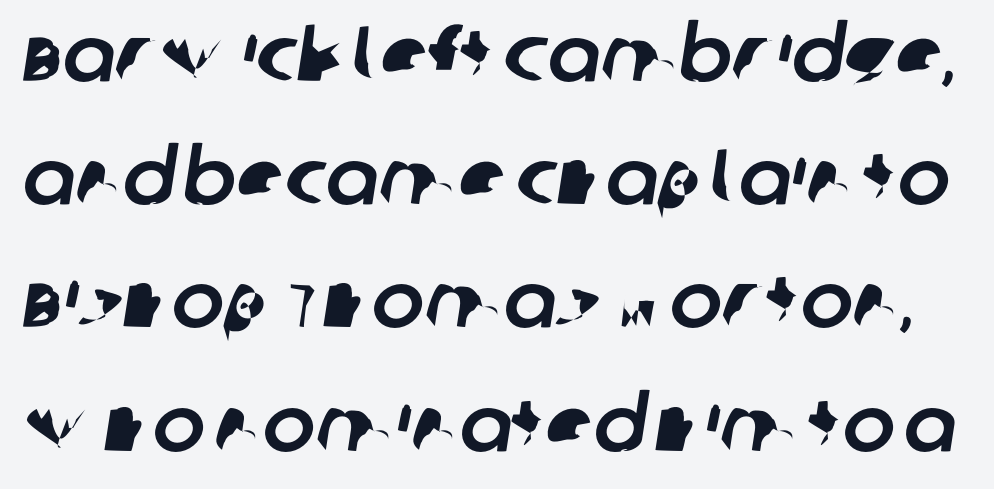
{"serif": "no", "width": "normal", "stroke_contrast": "low", "x_height": "large", "monospaced": "no", "underline": "no", "line_spacing": "normal", "line_spacing_ratio": 1.58, "letter_spacing": "normal", "letter_spacing_em": 0.0, "glyph_px": 78}
